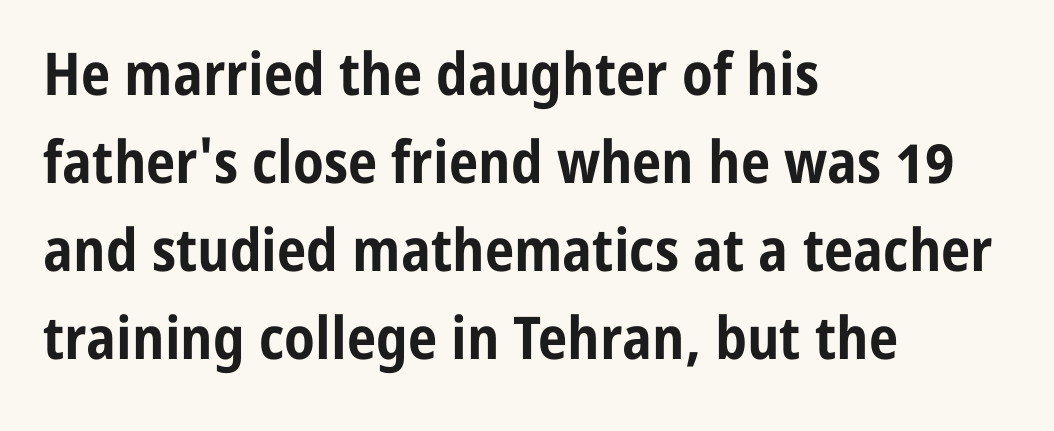
{"serif": "no", "italic": "no", "bold": "yes", "weight": "bold", "width": "condensed", "stroke_contrast": "low", "x_height": "medium", "monospaced": "no", "underline": "no", "align": "left", "line_spacing": "normal", "line_spacing_ratio": 1.49, "letter_spacing": "normal", "letter_spacing_em": 0.0, "glyph_px": 59}
